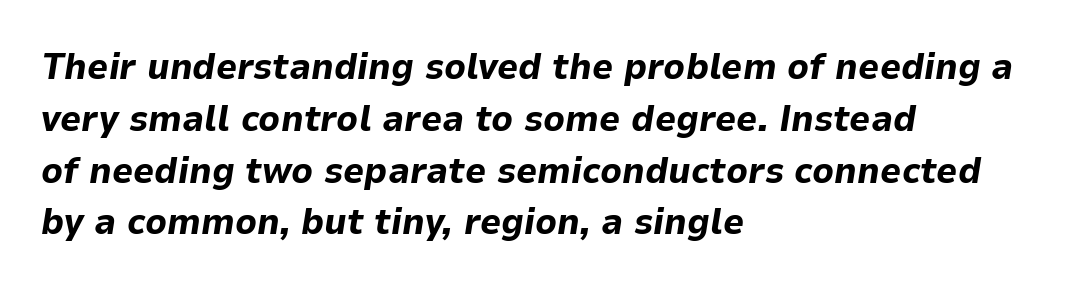
Each new line begins a customary step beneath the previous one. Students, note that the glyphs here touch the page at normal intervals. The text block is weighted toward the left margin, trailing off unevenly rightward. The letters are bold, with thick, heavy strokes. Does the lettering tilt? It does — this is italic.
